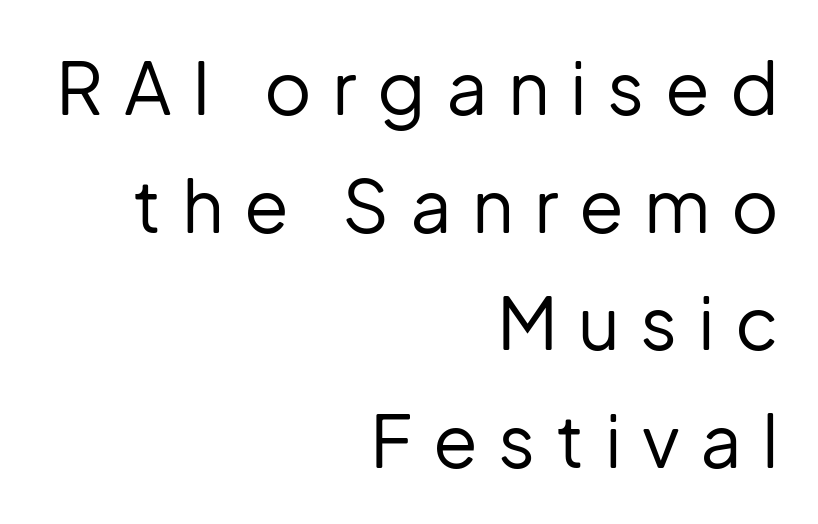
Q: Is the text bold? A: No.
Q: Is the text italic (slanted)? A: No, it is upright.
Q: Is the typeface a serif or a sans-serif typeface? A: Sans-serif.
Q: Is the text underlined? A: No.
Q: How is the paragraph aligned? A: Right-aligned.
Q: Is the spacing between letters normal or unusually wide? A: Unusually wide.
Q: Is the spacing between lines tight, normal or loose? A: Normal.
Q: Width (condensed, normal, or wide)? A: Normal.
Q: Stroke contrast? A: Low.
Q: x-height? A: Medium.
Q: Monospaced? A: No.
